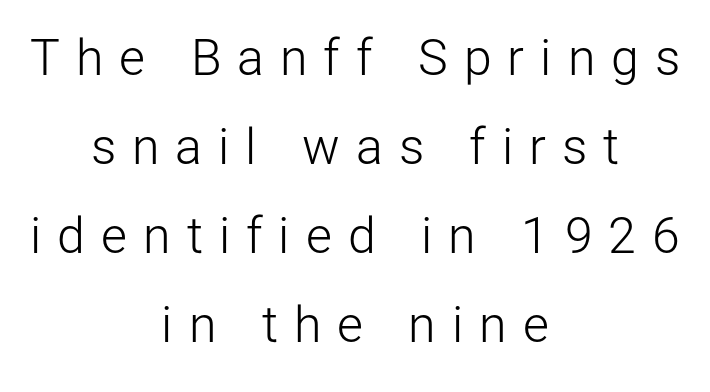
Q: Is the text bold? A: No.
Q: Is the text italic (slanted)? A: No, it is upright.
Q: Is the typeface a serif or a sans-serif typeface? A: Sans-serif.
Q: Is the text underlined? A: No.
Q: How is the paragraph aligned? A: Centered.
Q: Is the spacing between letters normal or unusually wide? A: Unusually wide.
Q: Width (condensed, normal, or wide)? A: Normal.
Q: Stroke contrast? A: Low.
Q: x-height? A: Medium.
Q: Monospaced? A: No.
